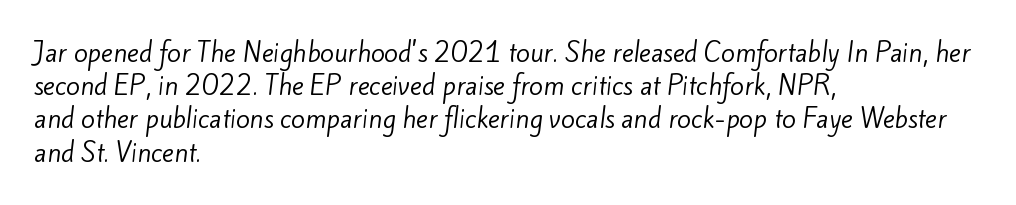
What stands out about the letter spacing? Nothing — it is the standard amount. Normally led — the rows are evenly, conventionally spaced. A student would call this left alignment; a typographer would say flush left, rag right. Check under the words: just untouched page. Think standard paragraph weight, or any step lighter than that.
